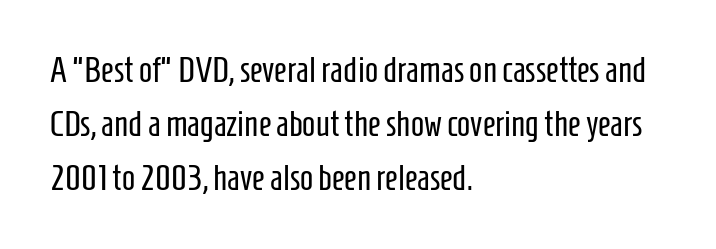
The image shows 35 px regular-weight, condensed sans-serif type, upright; set left-aligned, normal line spacing (1.55x), normal letter spacing, not underlined; low stroke contrast and a medium x-height.
